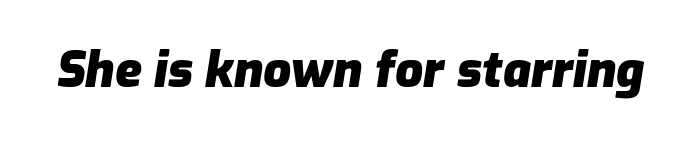
The image shows 49 px heavy type, italic (leaning right); set normal letter spacing, not underlined; low stroke contrast and a medium x-height.
